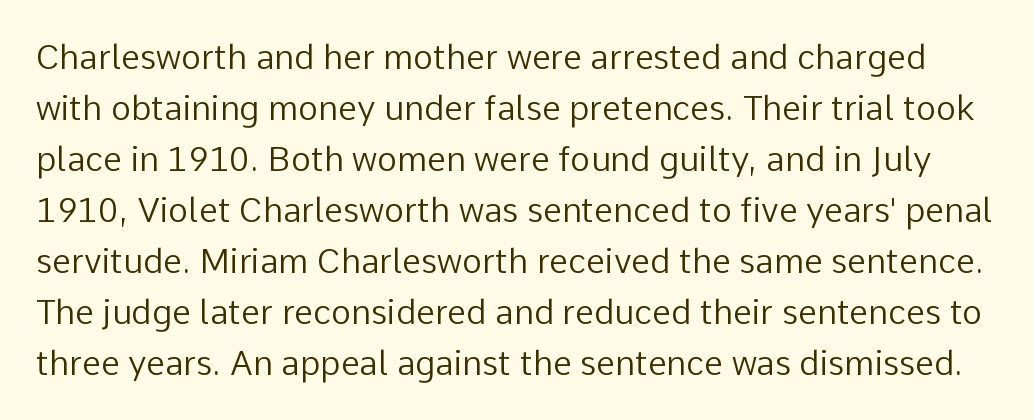
The image shows 34 px regular-weight sans-serif type, upright; set normal line spacing (1.5x), normal letter spacing, not underlined; low stroke contrast and a medium x-height.
